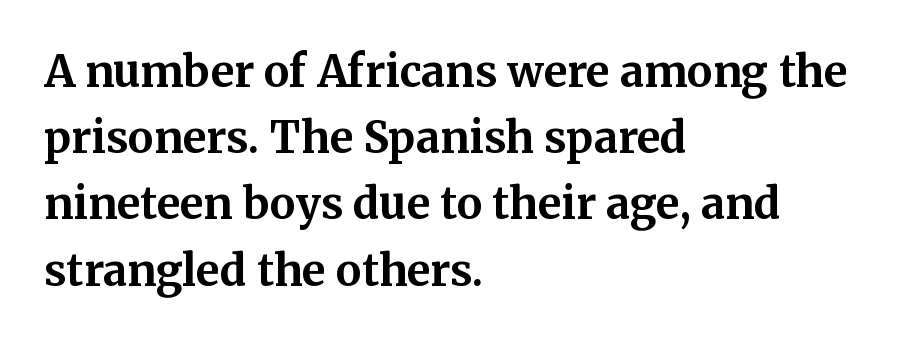
The image shows 43 px bold serif type, upright; set left-aligned, normal line spacing (1.54x), normal letter spacing, not underlined; medium stroke contrast and a medium x-height.
